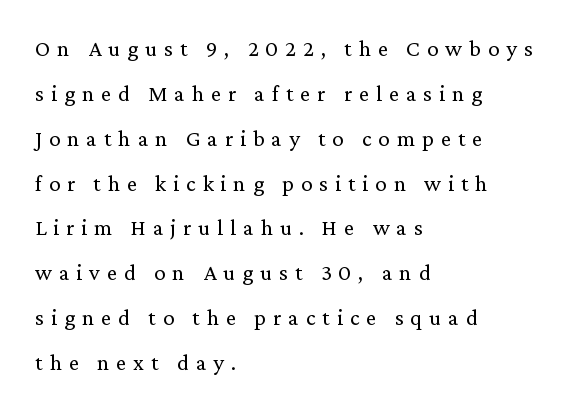
The image shows 23 px text type, upright; set left-aligned, loose line spacing (1.95x), unusually wide letter spacing (+0.3 em), not underlined.
